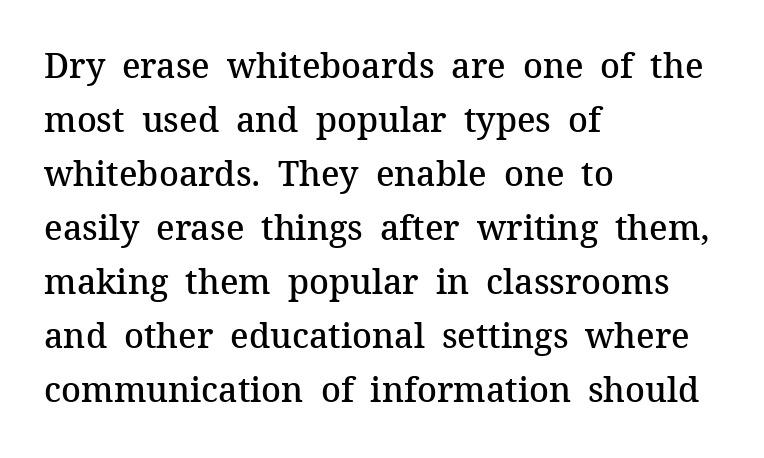
The compositor pushed each line to the left boundary. You could not count columns in this text — the font is proportionally spaced. Look at the tracking — it's just the regular setting, nothing added. Vertical strokes here are truly vertical. Type style note: has serifs.
